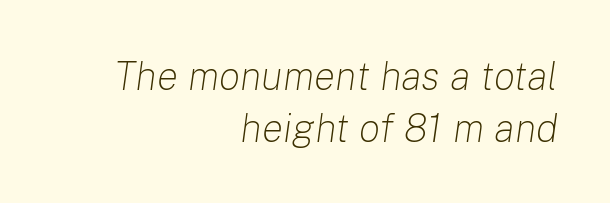
The image shows 40 px light type, italic (leaning right); set right-aligned, normal line spacing (1.29x), normal letter spacing, not underlined; low stroke contrast and a medium x-height.
